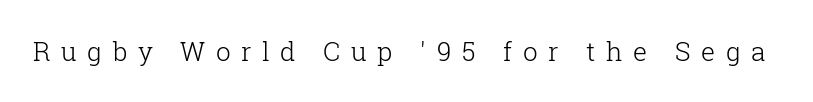
Q: Is the text bold? A: No.
Q: Is the text italic (slanted)? A: No, it is upright.
Q: Is the text underlined? A: No.
Q: Is the spacing between letters normal or unusually wide? A: Unusually wide.
